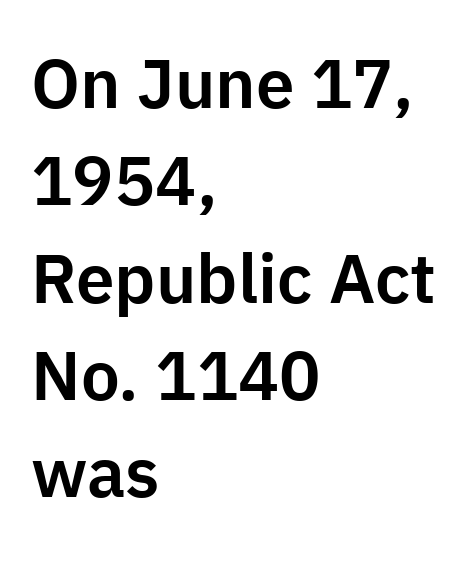
{"serif": "no", "italic": "no", "width": "normal", "stroke_contrast": "low", "x_height": "medium", "monospaced": "no", "underline": "no", "align": "left", "line_spacing": "normal", "line_spacing_ratio": 1.41, "letter_spacing": "normal", "letter_spacing_em": 0.0, "glyph_px": 69}
